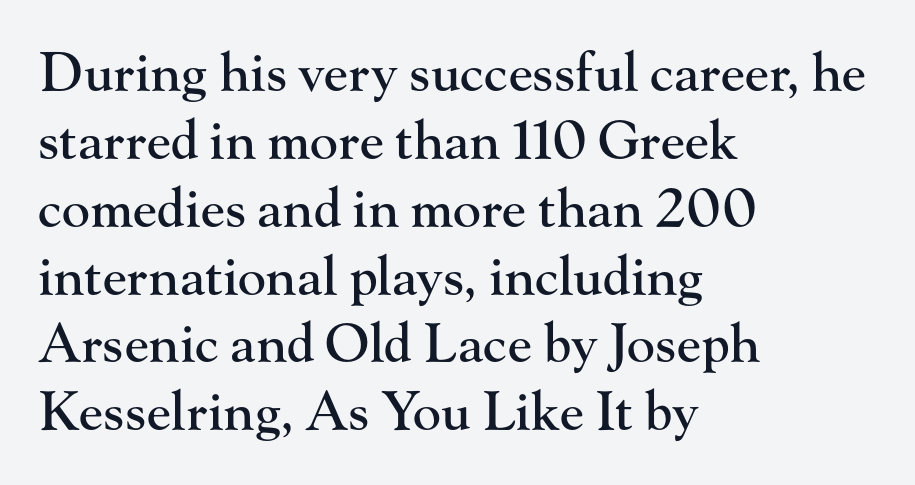
Q: Is the text italic (slanted)? A: No, it is upright.
Q: Is the typeface a serif or a sans-serif typeface? A: Serif.
Q: Is the text underlined? A: No.
Q: How is the paragraph aligned? A: Left-aligned.
Q: Is the spacing between letters normal or unusually wide? A: Normal.
Q: Is the spacing between lines tight, normal or loose? A: Normal.
Q: Width (condensed, normal, or wide)? A: Normal.
Q: Stroke contrast? A: High.
Q: x-height? A: Small.
Q: Monospaced? A: No.
